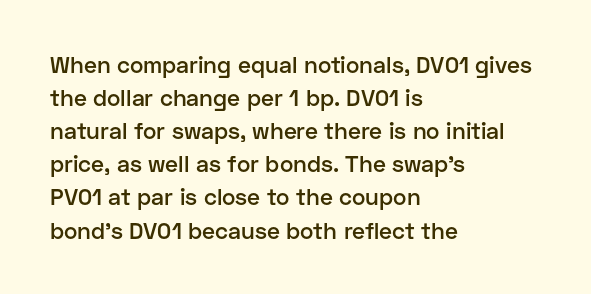
Q: Is the text bold? A: Semi-bold.
Q: Is the text italic (slanted)? A: No, it is upright.
Q: Is the text underlined? A: No.
Q: How is the paragraph aligned? A: Left-aligned.
Q: Is the spacing between letters normal or unusually wide? A: Normal.
Q: Is the spacing between lines tight, normal or loose? A: Normal.
